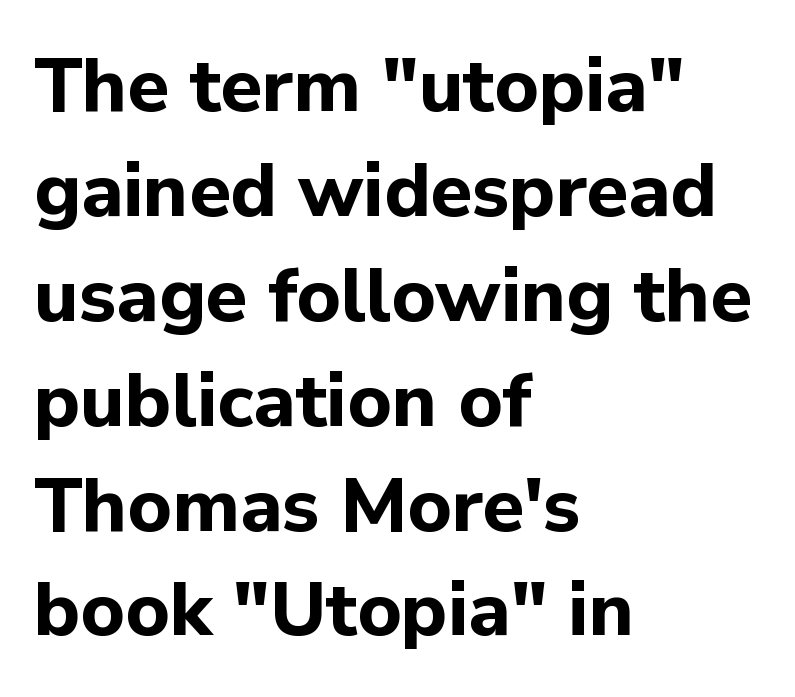
{"serif": "no", "italic": "no", "bold": "yes", "weight": "bold", "width": "normal", "stroke_contrast": "low", "x_height": "medium", "monospaced": "no", "underline": "no", "align": "left", "line_spacing": "normal", "line_spacing_ratio": 1.38, "letter_spacing": "normal", "letter_spacing_em": 0.0, "glyph_px": 76}
